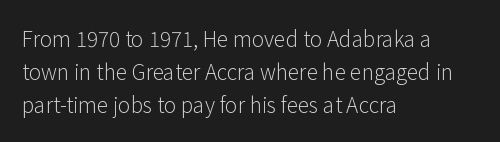
Q: Is the text bold? A: No.
Q: Is the text italic (slanted)? A: No, it is upright.
Q: Is the text underlined? A: No.
Q: How is the paragraph aligned? A: Left-aligned.
Q: Is the spacing between letters normal or unusually wide? A: Normal.
Q: Is the spacing between lines tight, normal or loose? A: Normal.
